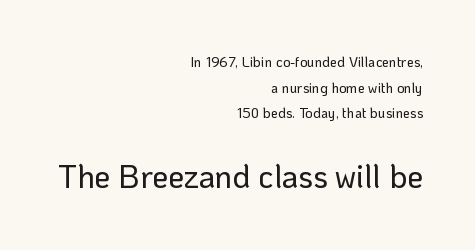
This is sans-serif lettering, the kind often seen on screens and signage. This sample has the flowing, uneven cadence of proportional lettering. Descender tails drop into unmarked territory. Unlike italic type, these characters show no tilt at all. Line endings align vertically; line beginnings do not.
